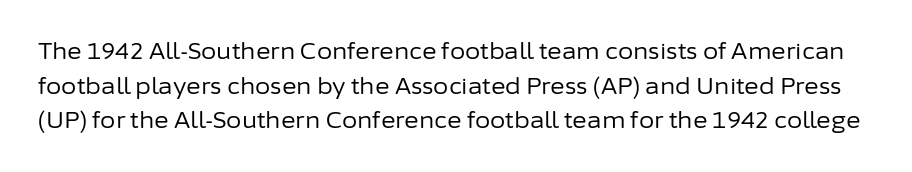
Letters rest on an invisible, unmarked baseline. These glyphs show unthickened strokes, regular width or finer. Horizontal bands of white between lines are of average thickness. The letterforms sit shoulder to shoulder at normal distance. Nope, not italic — everything's standing straight.
